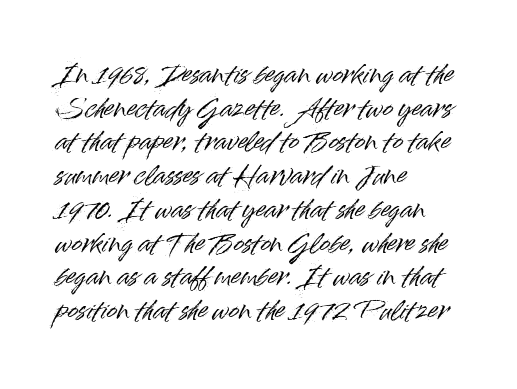
The image shows 25 px text type; set left-aligned, normal line spacing (1.35x), normal letter spacing, not underlined.
